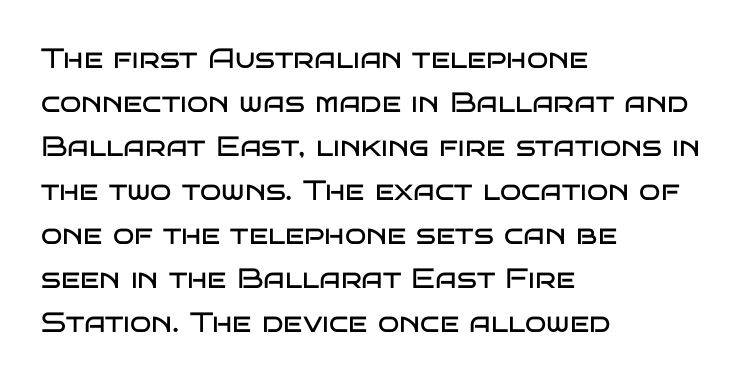
{"serif": "no", "italic": "no", "bold": "no", "weight": "regular", "width": "wide", "stroke_contrast": "low", "x_height": "large", "monospaced": "no", "underline": "no", "align": "left", "line_spacing": "normal", "line_spacing_ratio": 1.57, "letter_spacing": "normal", "letter_spacing_em": 0.0, "glyph_px": 28}
